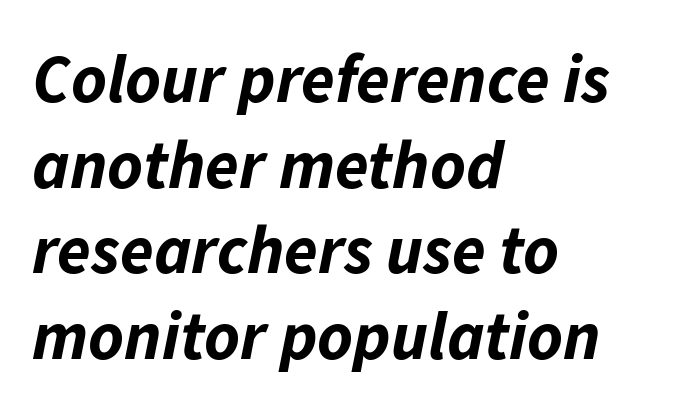
The image shows 68 px bold type, italic (leaning right); set left-aligned, normal line spacing (1.26x), normal letter spacing, not underlined; low stroke contrast and a medium x-height.
